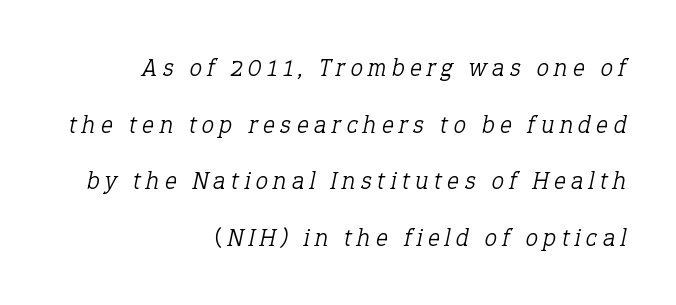
{"italic": "yes", "lean": "right", "slant_degrees": 12, "bold": "no", "underline": "no", "align": "right", "line_spacing": "loose", "line_spacing_ratio": 2.27, "letter_spacing": "wide", "letter_spacing_em": 0.22, "glyph_px": 25}
